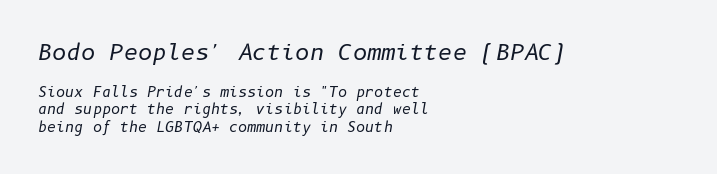
Q: Is the text bold? A: No.
Q: Is the text italic (slanted)? A: Yes, it leans right by about 10 degrees.
Q: Is the text underlined? A: No.
Q: How is the paragraph aligned? A: Left-aligned.
Q: Is the spacing between letters normal or unusually wide? A: Normal.
Q: Which block of text is set in a larger size, the first (top) or the second (bottom)? A: The first (top) one.
